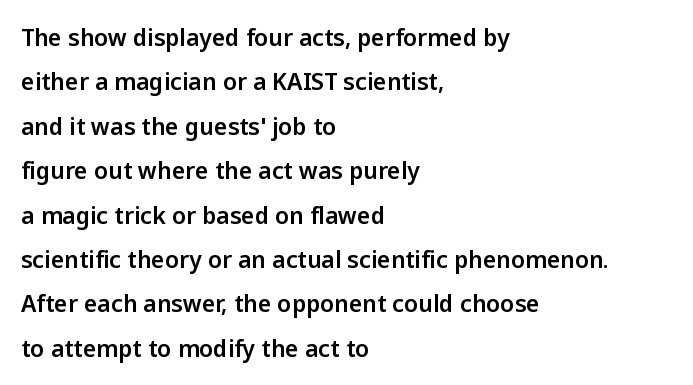
The image shows 23 px text type, upright; set left-aligned, loose line spacing (1.93x), normal letter spacing, not underlined.
